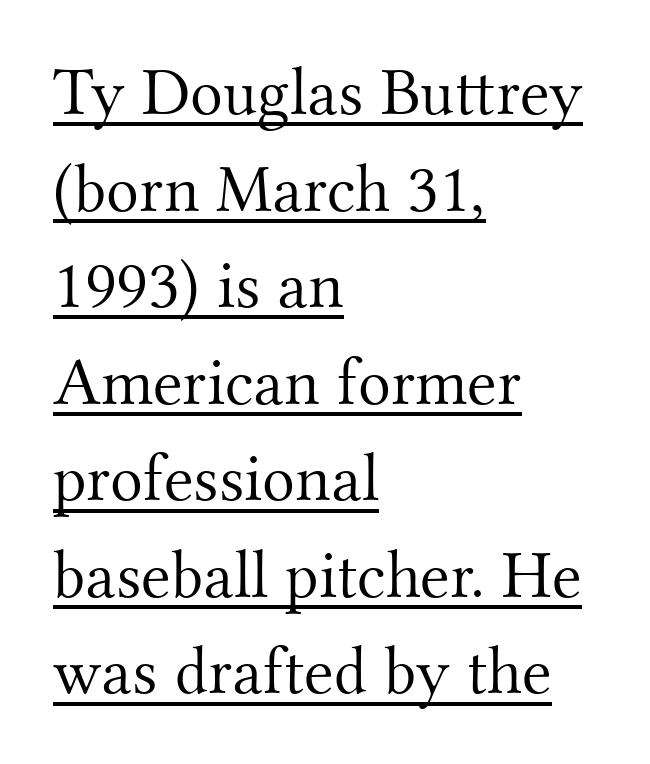
{"serif": "yes", "italic": "no", "bold": "no", "weight": "light", "width": "normal", "stroke_contrast": "medium", "x_height": "small", "monospaced": "no", "underline": "yes", "align": "left", "line_spacing": "normal", "line_spacing_ratio": 1.42, "letter_spacing": "normal", "letter_spacing_em": 0.0, "glyph_px": 68}
